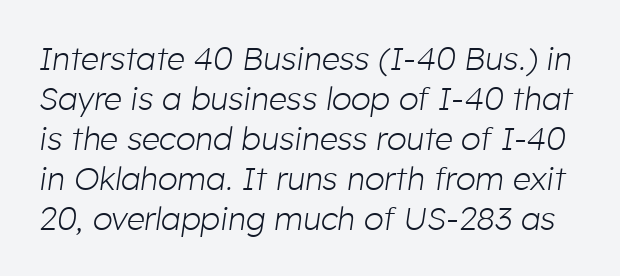
{"italic": "yes", "lean": "right", "slant_degrees": 8, "bold": "no", "weight": "light", "width": "normal", "stroke_contrast": "low", "x_height": "medium", "monospaced": "no", "underline": "no", "line_spacing": "normal", "line_spacing_ratio": 1.25, "letter_spacing": "normal", "letter_spacing_em": 0.0, "glyph_px": 32}
